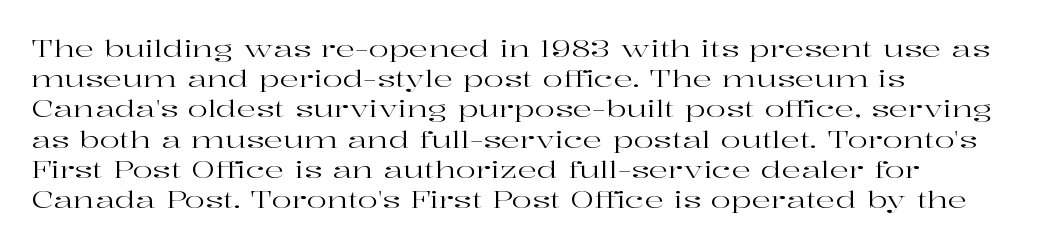
The image shows 24 px text type, upright; set left-aligned, normal line spacing (1.26x), normal letter spacing, not underlined.
